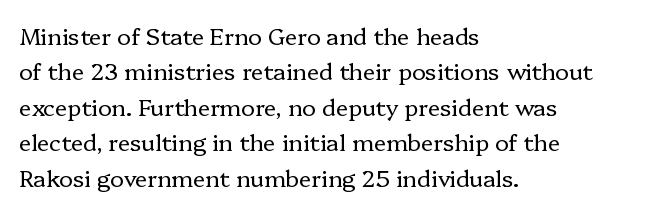
The face looks like a standard text weight, possibly lighter. Vertical strokes here are truly vertical. These lines keep a tight, regular rhythm from letter to letter. Leading matches the norm, producing a regular column. Left-aligned paragraph, ragged on the right. The space directly below the letters is spotless.
